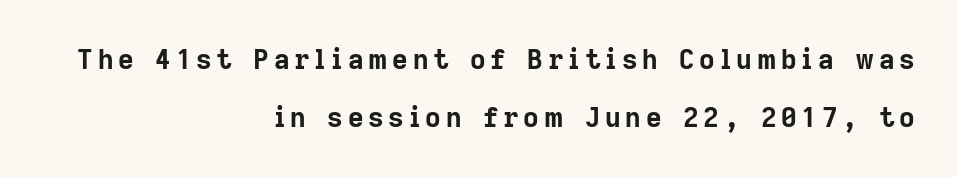
The image shows 27 px bold type, upright; set right-aligned, loose line spacing (2.14x), not underlined.
